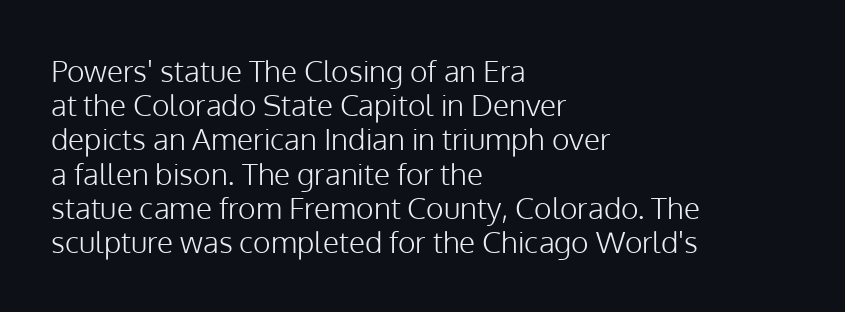
Q: Is the text bold? A: No.
Q: Is the text italic (slanted)? A: No, it is upright.
Q: Is the typeface a serif or a sans-serif typeface? A: Sans-serif.
Q: Is the text underlined? A: No.
Q: How is the paragraph aligned? A: Left-aligned.
Q: Is the spacing between letters normal or unusually wide? A: Normal.
Q: Is the spacing between lines tight, normal or loose? A: Tight.
Q: Width (condensed, normal, or wide)? A: Normal.
Q: Stroke contrast? A: Low.
Q: x-height? A: Medium.
Q: Monospaced? A: No.
